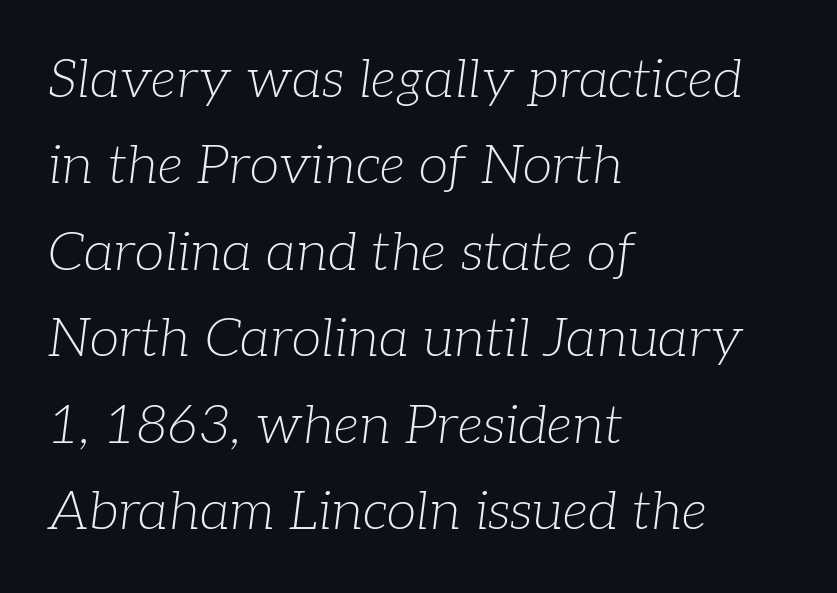
{"serif": "yes", "italic": "yes", "lean": "right", "slant_degrees": 7, "bold": "no", "weight": "light", "width": "normal", "stroke_contrast": "low", "x_height": "medium", "monospaced": "no", "underline": "no", "align": "left", "line_spacing": "normal", "line_spacing_ratio": 1.6, "letter_spacing": "normal", "letter_spacing_em": 0.0, "glyph_px": 54}
